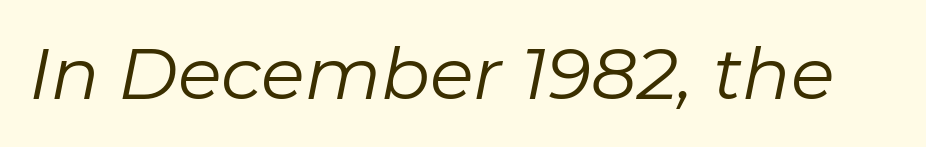
{"italic": "yes", "lean": "right", "slant_degrees": 11, "bold": "no", "weight": "regular", "width": "normal", "stroke_contrast": "low", "x_height": "medium", "monospaced": "no", "underline": "no", "letter_spacing": "normal", "letter_spacing_em": 0.0, "glyph_px": 72}
